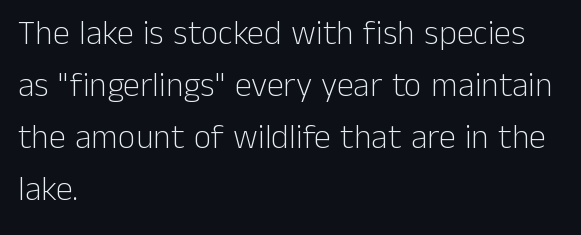
Quick note: not italic, upright. This rendering leaves character spacing at its baseline value. Successive baselines arrive at the customary interval. The typeface has the unassuming heft of standard copy or less. In CSS terms this would be text-align: left. The face used here is proportionally spaced, like ordinary book or web type.
